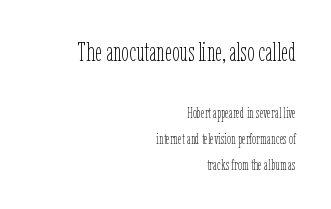
Q: Is the text bold? A: No.
Q: Is the text italic (slanted)? A: No, it is upright.
Q: Is the text underlined? A: No.
Q: How is the paragraph aligned? A: Right-aligned.
Q: Is the spacing between letters normal or unusually wide? A: Normal.
Q: Which block of text is set in a larger size, the first (top) or the second (bottom)? A: The first (top) one.
